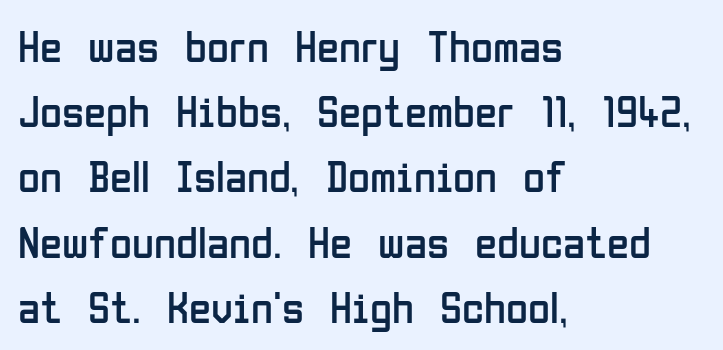
Q: Is the text bold? A: No.
Q: Is the text italic (slanted)? A: No, it is upright.
Q: Is the typeface a serif or a sans-serif typeface? A: Sans-serif.
Q: Is the text underlined? A: No.
Q: How is the paragraph aligned? A: Left-aligned.
Q: Is the spacing between letters normal or unusually wide? A: Normal.
Q: Is the spacing between lines tight, normal or loose? A: Normal.
Q: Width (condensed, normal, or wide)? A: Condensed.
Q: Stroke contrast? A: Low.
Q: x-height? A: Medium.
Q: Monospaced? A: No.
